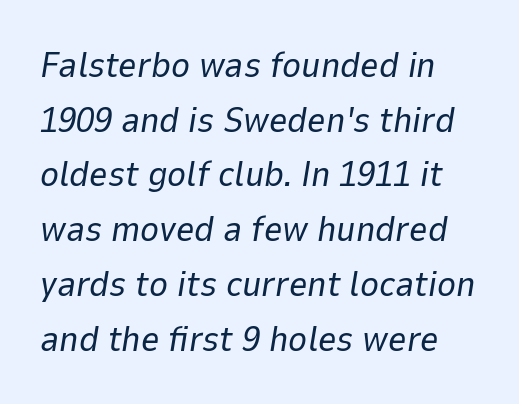
{"italic": "yes", "lean": "right", "slant_degrees": 9, "bold": "no", "weight": "regular", "width": "normal", "stroke_contrast": "low", "x_height": "medium", "monospaced": "no", "underline": "no", "line_spacing": "normal", "line_spacing_ratio": 1.52, "letter_spacing": "normal", "letter_spacing_em": 0.0, "glyph_px": 36}
